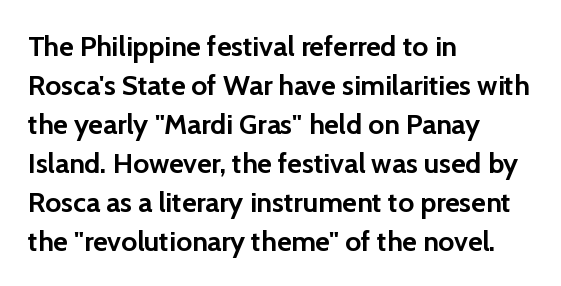
Think of a printed novel: that variable character pitch is what you see here. Is the block centered? No — it sits flush against the left margin. Descender tails drop into unmarked territory. Typographic density is high because the face is bold. No italicization has been applied; the sample stays upright.
